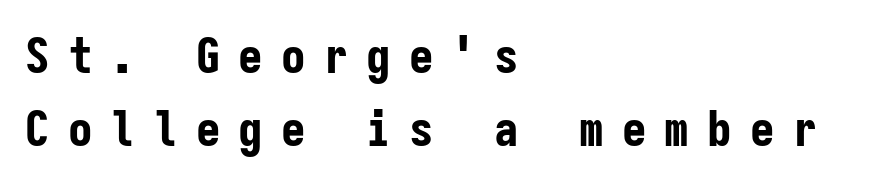
Clear beneath every line of the passage. Alignment: flush left. No italicization has been applied; the sample stays upright. The designer left line spacing at the default. Serifs: no, the terminals of the letterforms are clean. Every character here occupies the same horizontal width, giving the sample a typewriter-like rhythm.
